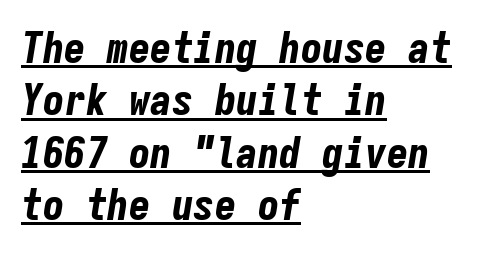
The image shows 43 px bold, condensed type, italic (leaning right), monospaced; set left-aligned, line spacing 1.22x, normal letter spacing, underlined; low stroke contrast and a medium x-height.
